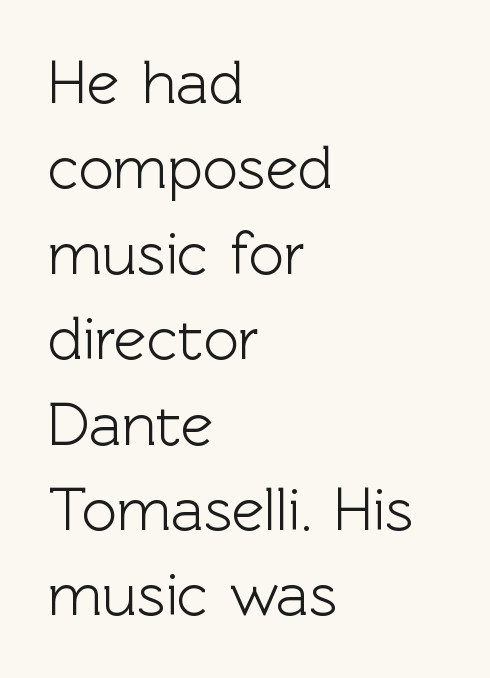
The image shows 61 px sans-serif type, upright; set left-aligned, normal line spacing (1.4x), normal letter spacing, not underlined; a medium x-height.
